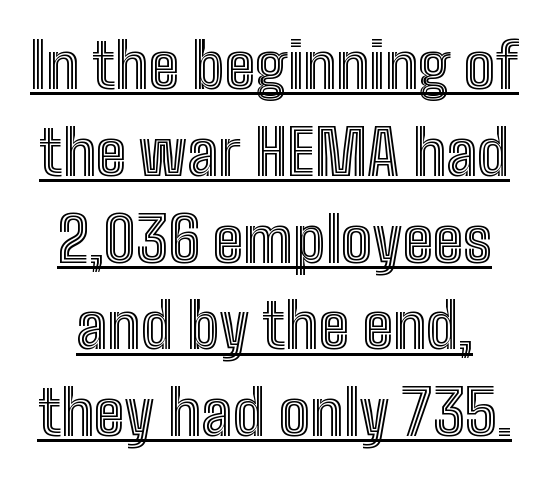
Q: Is the text italic (slanted)? A: No, it is upright.
Q: Is the text underlined? A: Yes.
Q: Is the spacing between letters normal or unusually wide? A: Normal.
Q: Is the spacing between lines tight, normal or loose? A: Normal.
Q: Width (condensed, normal, or wide)? A: Condensed.
Q: x-height? A: Medium.
Q: Monospaced? A: No.
